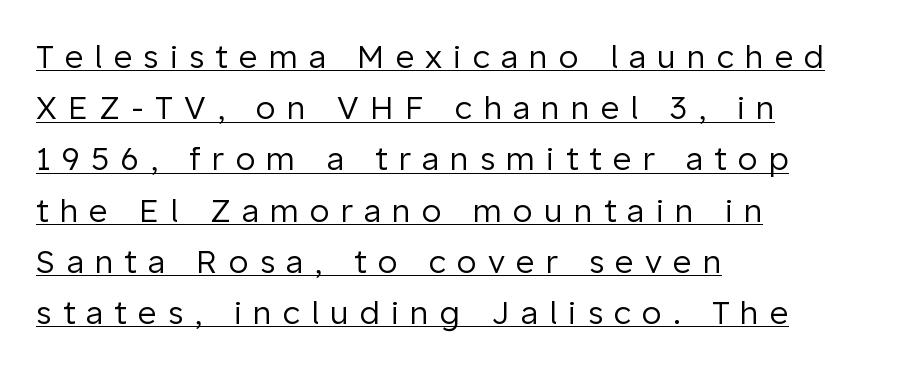
The image shows 32 px regular-weight sans-serif type, upright; set left-aligned, normal line spacing (1.6x), unusually wide letter spacing (+0.35 em), underlined; low stroke contrast and a medium x-height.
